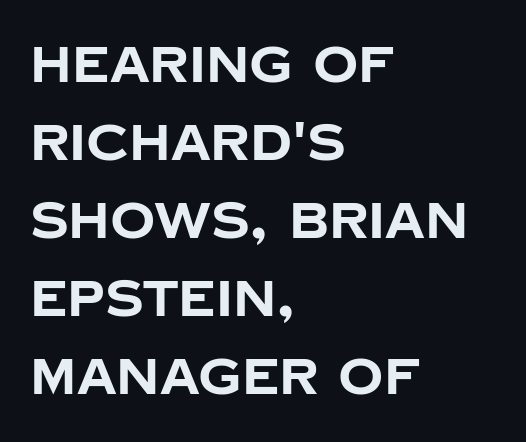
The image shows 50 px bold sans-serif type, upright; set left-aligned, normal line spacing (1.56x), normal letter spacing, not underlined; low stroke contrast and a large x-height.
